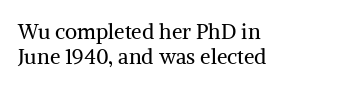
The image shows 21 px text type, upright; set left-aligned, line spacing 1.2x, normal letter spacing, not underlined.
